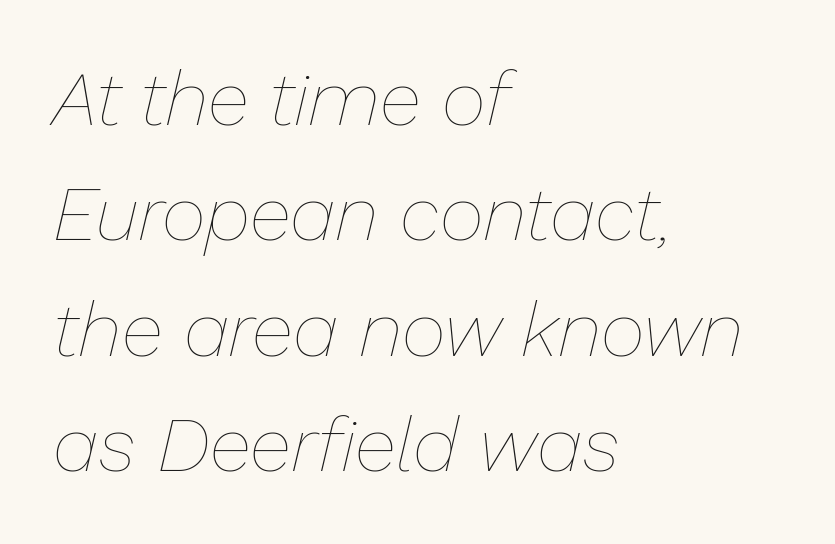
{"italic": "yes", "lean": "right", "slant_degrees": 13, "bold": "no", "weight": "thin", "width": "normal", "stroke_contrast": "low", "x_height": "medium", "monospaced": "no", "underline": "no", "align": "left", "line_spacing": "normal", "line_spacing_ratio": 1.5, "letter_spacing": "normal", "letter_spacing_em": 0.0, "glyph_px": 77}
